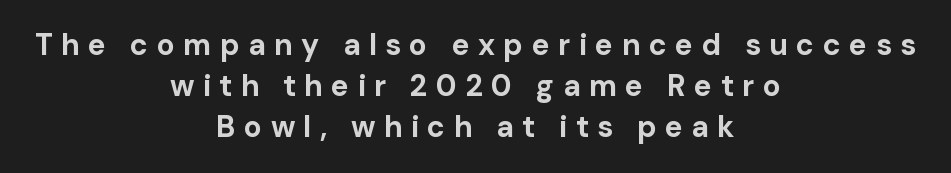
{"serif": "no", "italic": "no", "bold": "yes", "weight": "bold", "width": "normal", "stroke_contrast": "low", "x_height": "medium", "monospaced": "no", "underline": "no", "align": "center", "line_spacing": "normal", "line_spacing_ratio": 1.37, "letter_spacing": "wide", "letter_spacing_em": 0.28, "glyph_px": 30}
